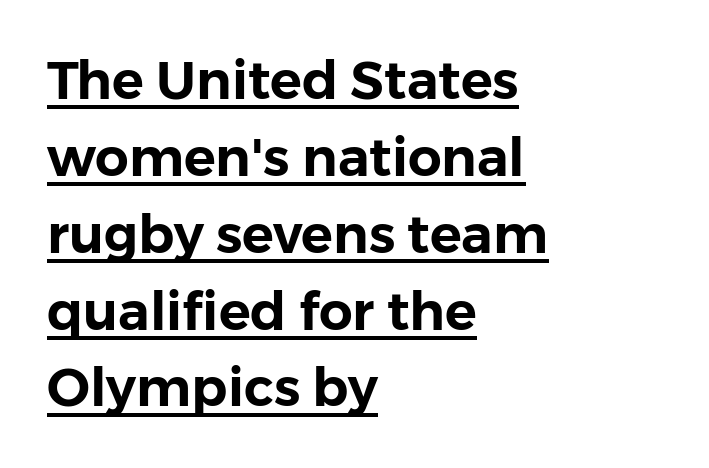
The image shows 53 px sans-serif type, upright; set left-aligned, normal line spacing (1.45x), normal letter spacing, underlined; low stroke contrast and a medium x-height.
